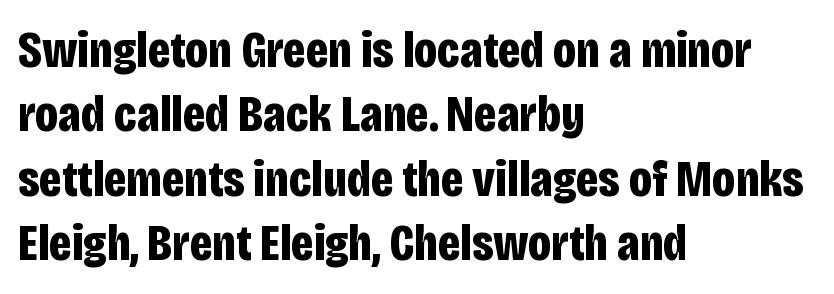
{"serif": "no", "italic": "no", "bold": "yes", "weight": "bold", "width": "condensed", "stroke_contrast": "low", "x_height": "large", "monospaced": "no", "underline": "no", "align": "left", "line_spacing_ratio": 1.24, "letter_spacing": "normal", "letter_spacing_em": 0.0, "glyph_px": 52}
